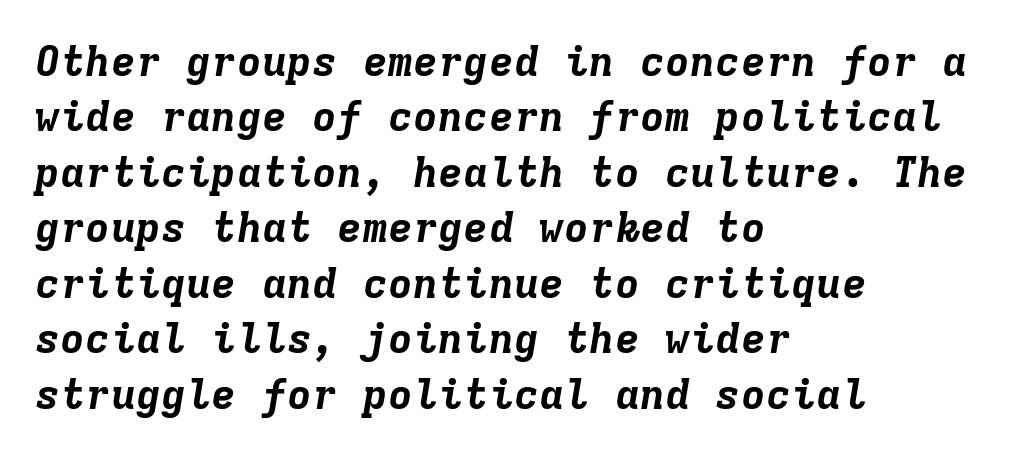
{"italic": "yes", "lean": "right", "slant_degrees": 9, "bold": "yes", "weight": "bold", "width": "normal", "stroke_contrast": "low", "x_height": "medium", "monospaced": "yes", "underline": "no", "align": "left", "line_spacing": "normal", "line_spacing_ratio": 1.32, "letter_spacing": "normal", "letter_spacing_em": 0.0, "glyph_px": 42}
